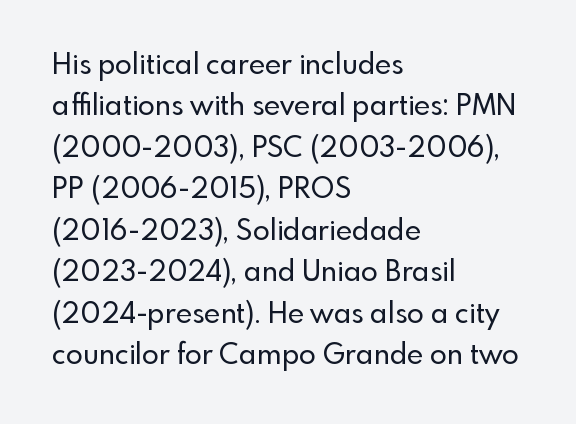
Q: Is the text italic (slanted)? A: No, it is upright.
Q: Is the typeface a serif or a sans-serif typeface? A: Sans-serif.
Q: Is the text underlined? A: No.
Q: How is the paragraph aligned? A: Left-aligned.
Q: Is the spacing between letters normal or unusually wide? A: Normal.
Q: Is the spacing between lines tight, normal or loose? A: Normal.
Q: Width (condensed, normal, or wide)? A: Normal.
Q: x-height? A: Small.
Q: Monospaced? A: No.
